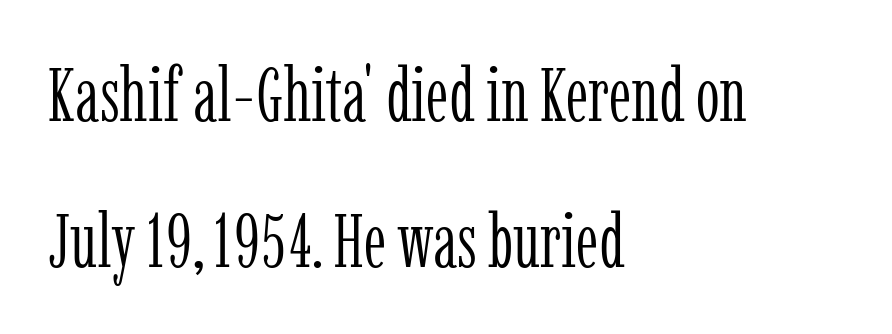
{"serif": "yes", "italic": "no", "bold": "no", "weight": "light", "width": "condensed", "stroke_contrast": "low", "x_height": "medium", "monospaced": "no", "underline": "no", "align": "left", "line_spacing": "loose", "line_spacing_ratio": 1.92, "letter_spacing": "normal", "letter_spacing_em": 0.0, "glyph_px": 76}
